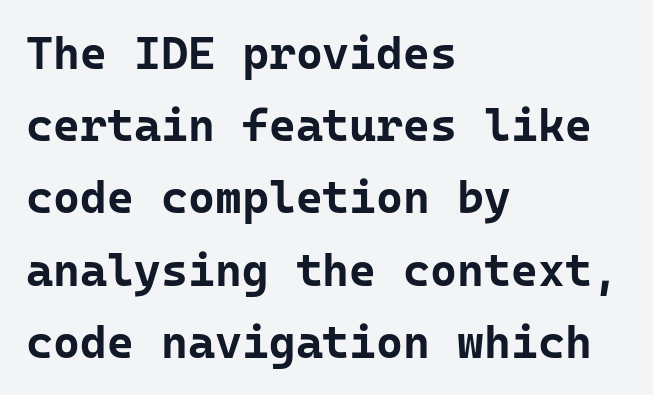
Heavy, bold letterforms. If you drew a line through each stem, it would be perfectly vertical. The baseline area is clear. Each word holds together tightly as a unit, with standard inter-letter gaps. Here the designer chose a console-style face with uniform glyph widths.
